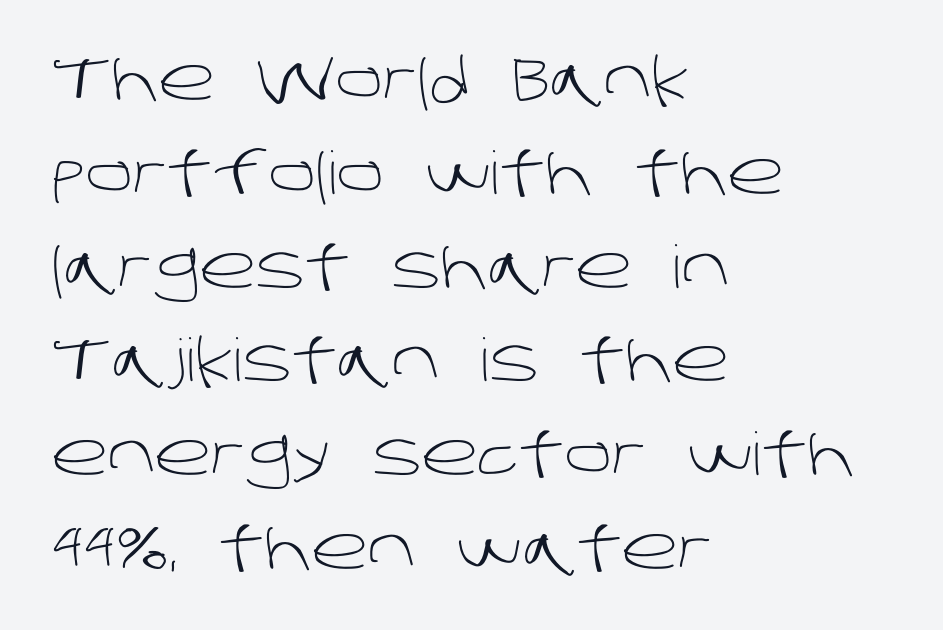
{"serif": "no", "bold": "no", "weight": "light", "width": "normal", "stroke_contrast": "low", "x_height": "large", "monospaced": "no", "underline": "no", "align": "left", "line_spacing": "normal", "line_spacing_ratio": 1.59, "letter_spacing": "normal", "letter_spacing_em": 0.0, "glyph_px": 59}
